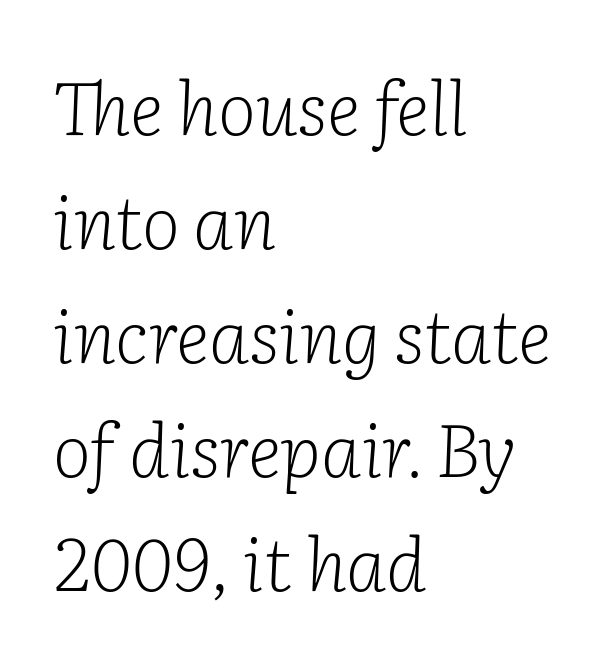
{"serif": "yes", "italic": "yes", "lean": "right", "slant_degrees": 2, "bold": "no", "weight": "light", "width": "normal", "stroke_contrast": "low", "x_height": "medium", "monospaced": "no", "underline": "no", "align": "left", "line_spacing": "normal", "line_spacing_ratio": 1.56, "letter_spacing": "normal", "letter_spacing_em": 0.0, "glyph_px": 73}
